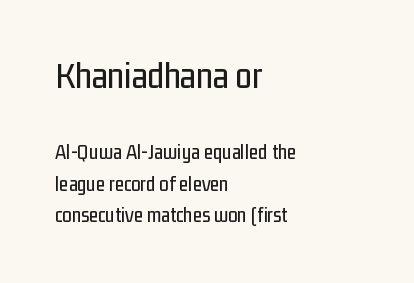
The image shows 37 px condensed sans-serif type, upright; set left-aligned, normal line spacing (1.5x), normal letter spacing, not underlined; the first (top) block is 1.76x larger; low stroke contrast and a medium x-height.
